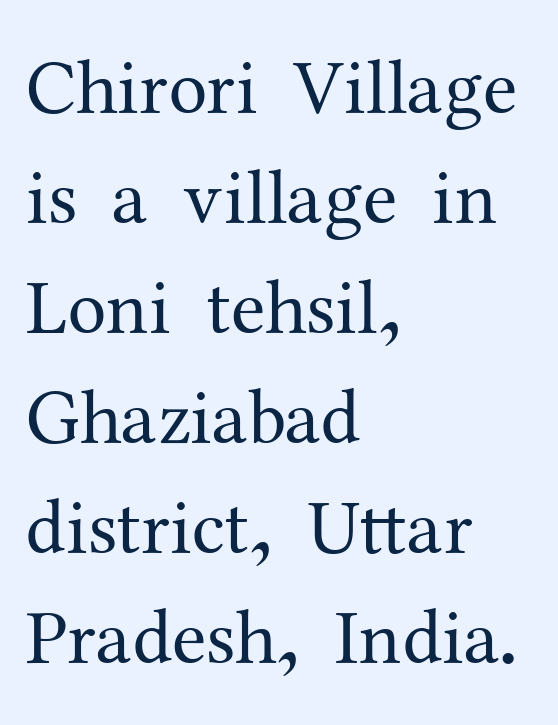
Think standard paragraph weight, or any step lighter than that. Old-style or modern, the face here clearly has serifs. There is no visible air inserted between adjacent glyphs. Vertical spacing — default. Rendered with straight, roman letterforms. The typesetter chose a ragged-right arrangement here.
